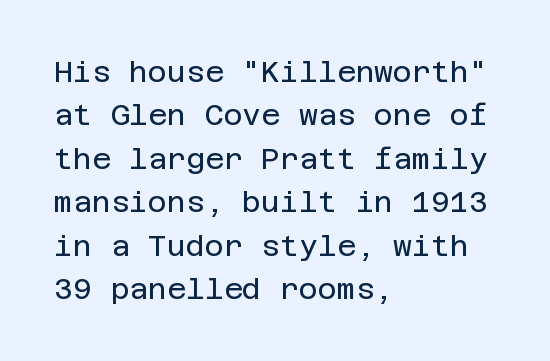
Standard letterfit; no display-style spreading of the glyphs. Does the copy run flush right? No — it runs flush left. The glyphs in this specimen are sans serif. Vertically, the passage feels balanced, rows spaced as you'd expect. Does the lettering tilt? It doesn't — this is upright. The strokes are not fattened; the text isn't bold.
